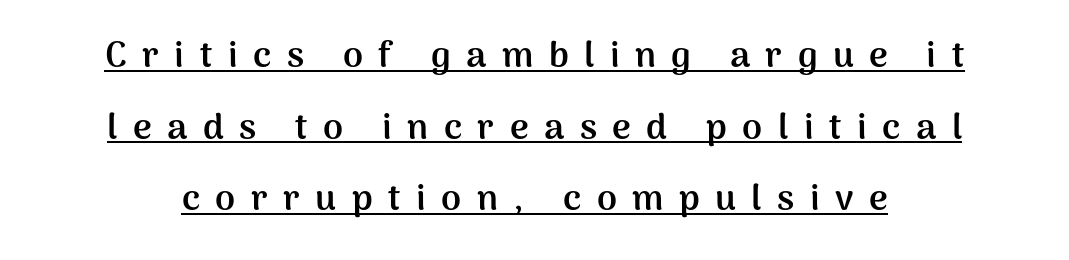
The image shows 36 px semibold sans-serif type, upright; set centered, loose line spacing (1.99x), unusually wide letter spacing (+0.43 em), underlined; medium stroke contrast and a medium x-height.
